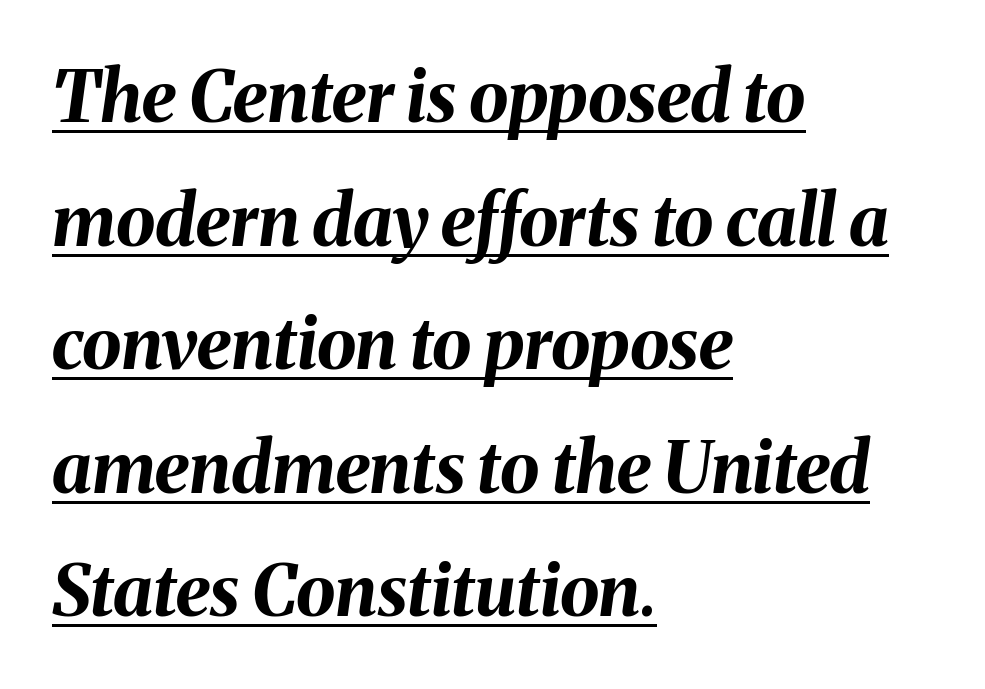
Q: Is the text bold? A: Yes.
Q: Is the text italic (slanted)? A: Yes, it leans right by about 8 degrees.
Q: Is the text underlined? A: Yes.
Q: How is the paragraph aligned? A: Left-aligned.
Q: Is the spacing between letters normal or unusually wide? A: Normal.
Q: Width (condensed, normal, or wide)? A: Normal.
Q: Stroke contrast? A: Medium.
Q: x-height? A: Medium.
Q: Monospaced? A: No.
